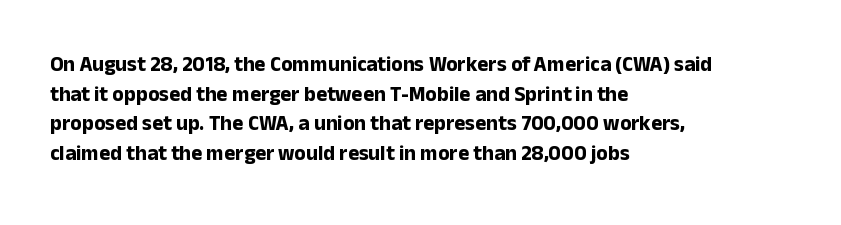
{"italic": "no", "bold": "yes", "underline": "no", "align": "left", "line_spacing": "normal", "line_spacing_ratio": 1.41, "letter_spacing": "normal", "letter_spacing_em": 0.0, "glyph_px": 21}
